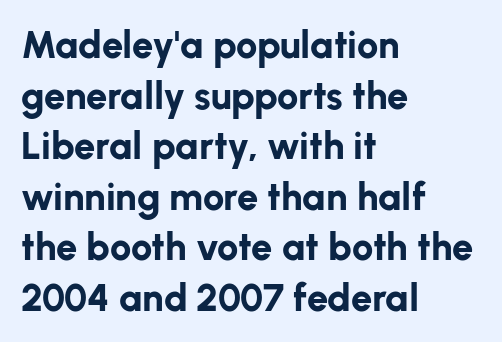
A bare baseline throughout the passage. Weight: bold. In CSS terms this would be text-align: left. The letters carry no serifs — their stems end cleanly without finishing strokes. Honestly, the letter spacing is just normal — you wouldn't notice it. The rendering uses natural spacing where letterforms have individual widths.
